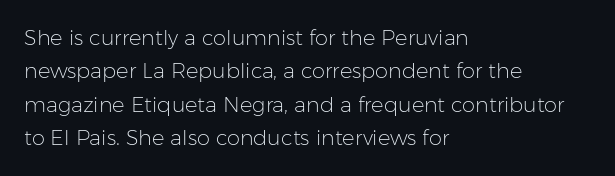
{"italic": "no", "bold": "no", "underline": "no", "align": "left", "line_spacing": "normal", "line_spacing_ratio": 1.59, "letter_spacing": "normal", "letter_spacing_em": 0.0, "glyph_px": 21}
